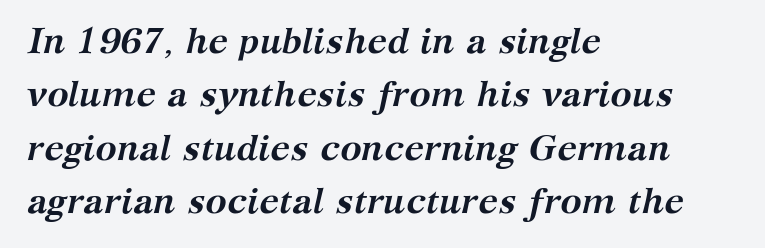
Honestly, there is no underline to notice here at all. The rendering uses a moderate line-height, typical for paragraphs. Little horizontal feet cap the strokes, marking this as serif type. In terms of letterspacing, this is plain default setting. Stroke thickness is high; the sample reads as a true bold.
